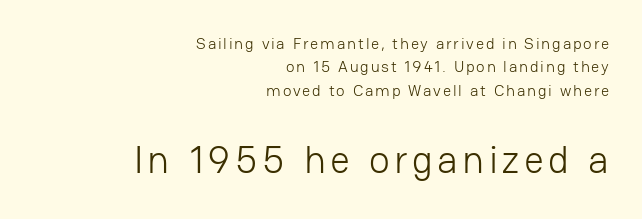
The image shows 39 px light sans-serif type, upright; set right-aligned, normal line spacing (1.46x), not underlined; the second (bottom) block is 2.44x larger; low stroke contrast and a medium x-height.
